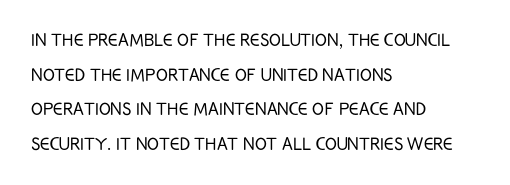
The image shows 22 px text type, upright; set left-aligned, normal line spacing (1.57x), normal letter spacing, not underlined.
